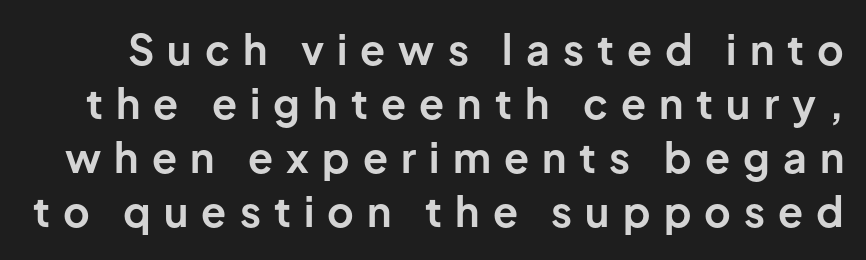
Each row of text sits above clean, open space. As a designer I'd log this as weight 700, bold. Words appear elongated and porous because spacing is wide. The font's upright variant was chosen for this text. Leading matches the norm, producing a regular column. Serif or sans? Sans — the stroke terminals are bare.
